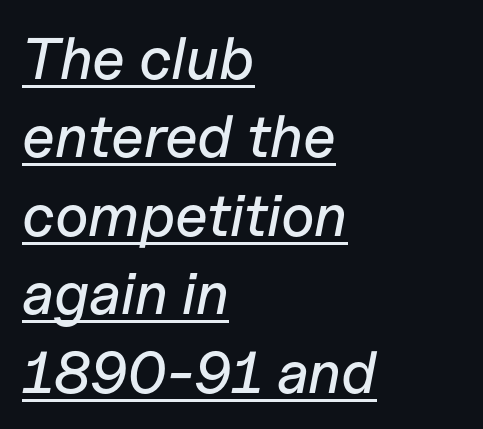
{"italic": "yes", "lean": "right", "slant_degrees": 11, "width": "normal", "stroke_contrast": "low", "x_height": "medium", "monospaced": "no", "underline": "yes", "align": "left", "line_spacing": "normal", "line_spacing_ratio": 1.33, "letter_spacing": "normal", "letter_spacing_em": 0.0, "glyph_px": 59}
